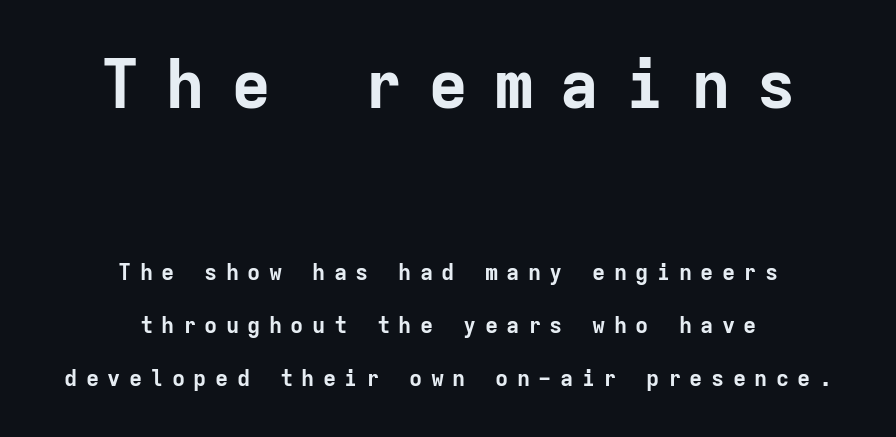
{"serif": "no", "italic": "no", "bold": "yes", "weight": "bold", "width": "normal", "stroke_contrast": "low", "x_height": "medium", "monospaced": "yes", "underline": "no", "align": "center", "line_spacing": "loose", "line_spacing_ratio": 2.41, "letter_spacing": "wide", "letter_spacing_em": 0.38, "larger_block": "first", "size_ratio": 3.05, "glyph_px": 67}
